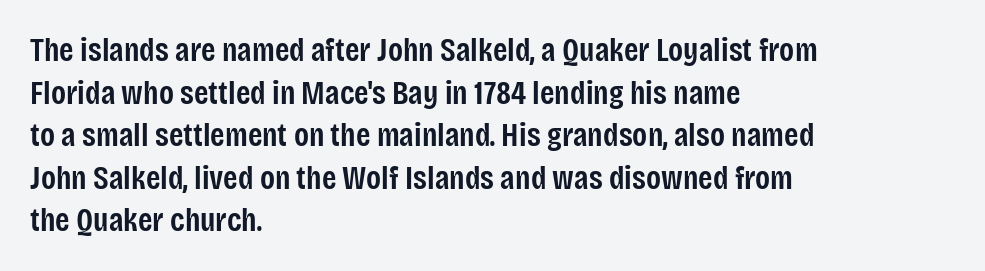
The image shows 33 px semibold, condensed sans-serif type, upright; set left-aligned, normal line spacing (1.29x), normal letter spacing, not underlined; low stroke contrast and a large x-height.
